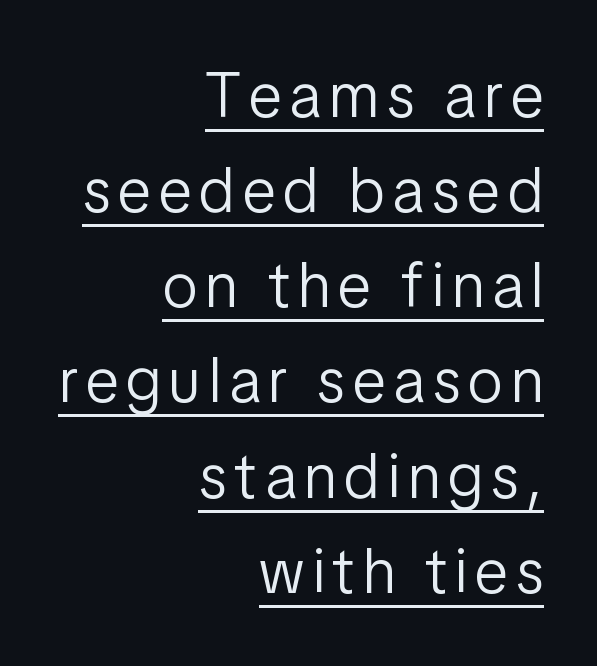
The image shows 63 px light, condensed sans-serif type, upright; set right-aligned, normal line spacing (1.51x), underlined; low stroke contrast and a medium x-height.
